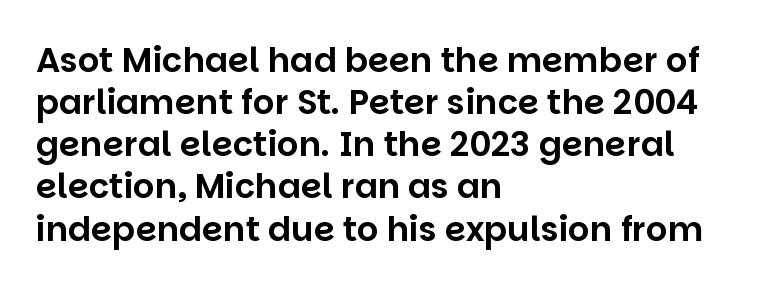
{"serif": "no", "italic": "no", "width": "normal", "stroke_contrast": "low", "x_height": "large", "monospaced": "no", "underline": "no", "align": "left", "line_spacing_ratio": 1.24, "letter_spacing": "normal", "letter_spacing_em": 0.0, "glyph_px": 34}
